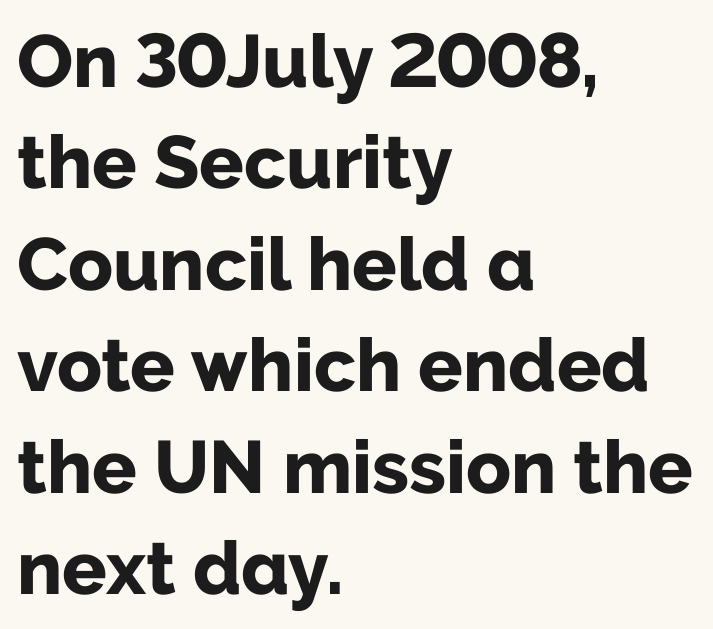
Q: Is the text bold? A: Yes.
Q: Is the text italic (slanted)? A: No, it is upright.
Q: Is the typeface a serif or a sans-serif typeface? A: Sans-serif.
Q: Is the text underlined? A: No.
Q: How is the paragraph aligned? A: Left-aligned.
Q: Is the spacing between letters normal or unusually wide? A: Normal.
Q: Is the spacing between lines tight, normal or loose? A: Normal.
Q: Width (condensed, normal, or wide)? A: Normal.
Q: Stroke contrast? A: Low.
Q: x-height? A: Medium.
Q: Monospaced? A: No.
